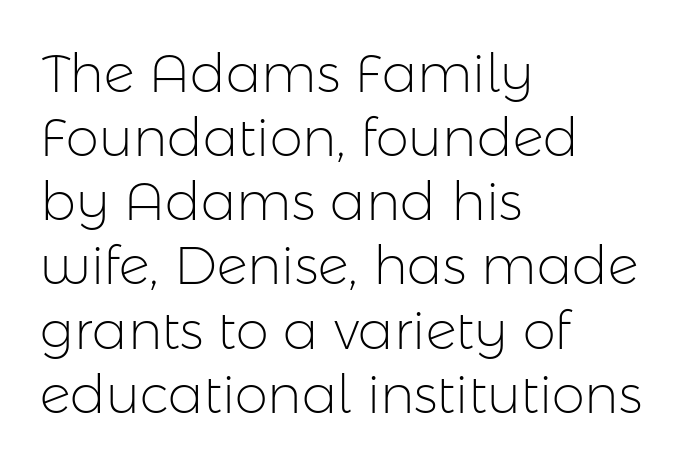
{"serif": "no", "italic": "no", "bold": "no", "weight": "light", "width": "normal", "stroke_contrast": "low", "x_height": "medium", "monospaced": "no", "underline": "no", "align": "left", "line_spacing_ratio": 1.21, "letter_spacing": "normal", "letter_spacing_em": 0.0, "glyph_px": 53}
